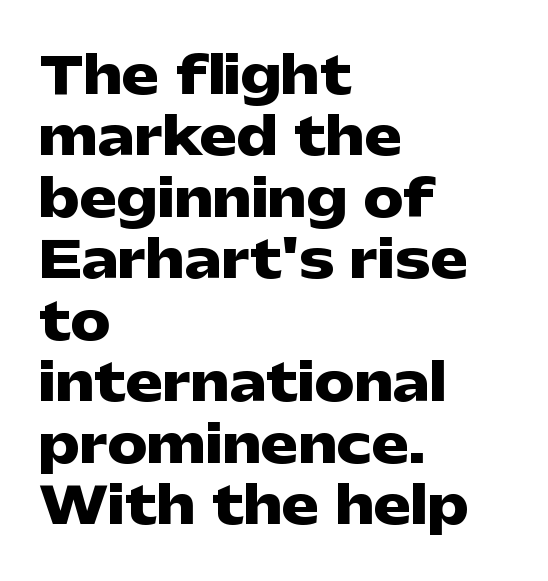
The image shows 50 px heavy, wide sans-serif type, upright; set left-aligned, line spacing 1.23x, normal letter spacing, not underlined; low stroke contrast and a medium x-height.
